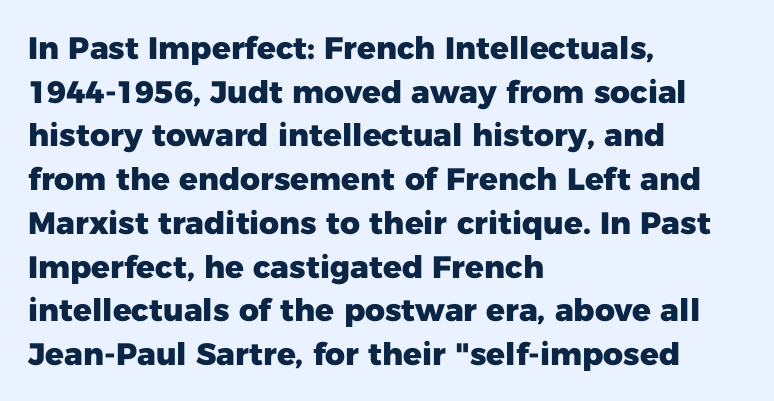
{"serif": "no", "italic": "no", "bold": "yes", "weight": "heavy", "width": "normal", "stroke_contrast": "low", "x_height": "medium", "monospaced": "no", "underline": "no", "align": "left", "line_spacing": "normal", "line_spacing_ratio": 1.41, "letter_spacing": "normal", "letter_spacing_em": 0.0, "glyph_px": 31}
